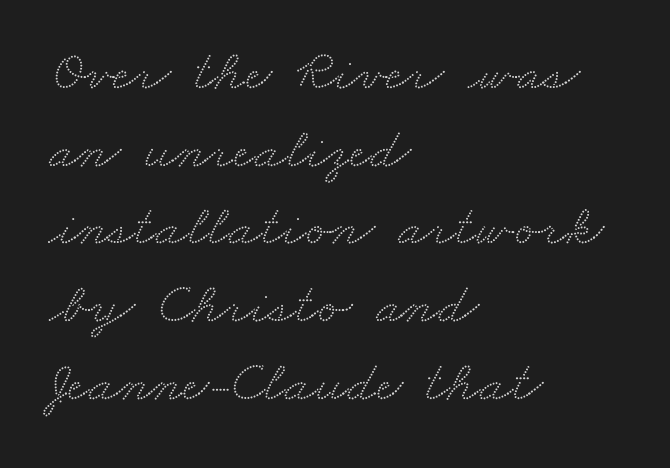
Q: Is the typeface a serif or a sans-serif typeface? A: Serif.
Q: Is the text underlined? A: No.
Q: How is the paragraph aligned? A: Left-aligned.
Q: Is the spacing between letters normal or unusually wide? A: Normal.
Q: Is the spacing between lines tight, normal or loose? A: Normal.
Q: Width (condensed, normal, or wide)? A: Wide.
Q: Stroke contrast? A: Medium.
Q: x-height? A: Small.
Q: Monospaced? A: No.
